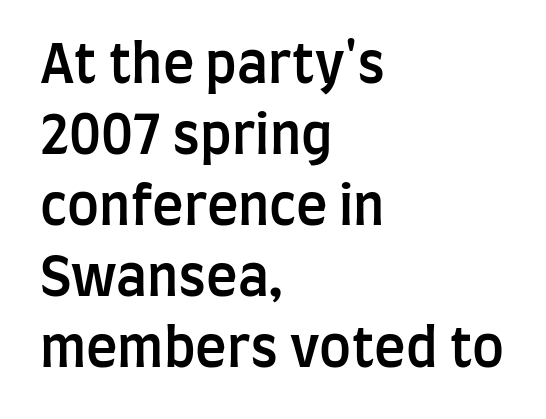
{"serif": "no", "italic": "no", "bold": "semi", "weight": "semibold", "width": "condensed", "stroke_contrast": "low", "x_height": "large", "monospaced": "no", "underline": "no", "align": "left", "line_spacing": "normal", "line_spacing_ratio": 1.34, "letter_spacing": "normal", "letter_spacing_em": 0.0, "glyph_px": 53}
